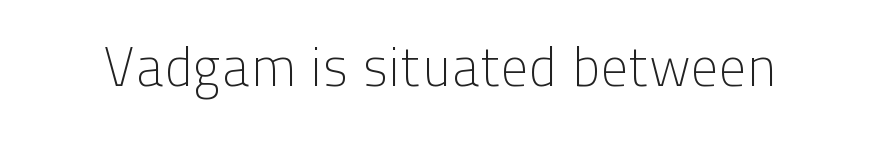
Think of a printed novel: that variable character pitch is what you see here. The typesetting does not lean heavy: it is not bold. A sans-serif font was chosen for this passage. Rendered with straight, roman letterforms. Caption: standard tracking, unaltered.
